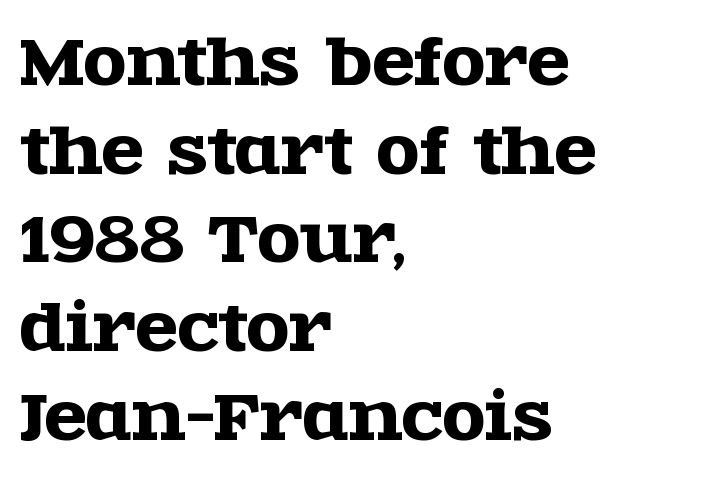
The image shows 62 px wide serif type, upright; set left-aligned, normal line spacing (1.43x), normal letter spacing, not underlined; a large x-height.
